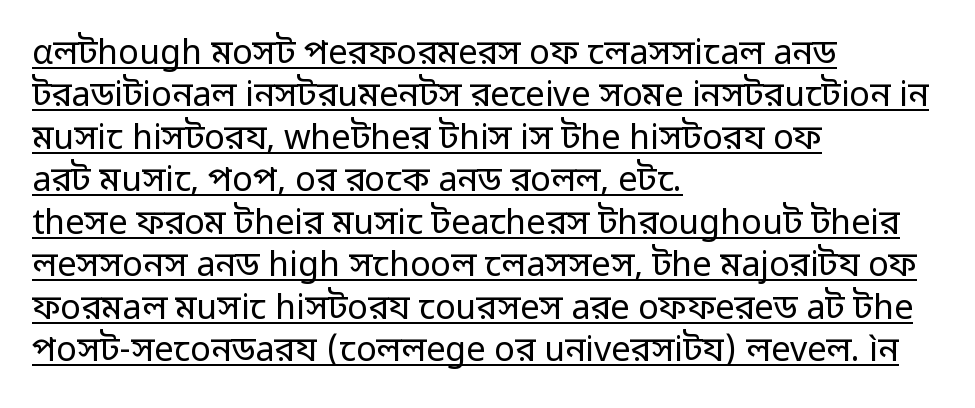
{"serif": "no", "italic": "no", "bold": "no", "weight": "regular", "width": "normal", "stroke_contrast": "low", "x_height": "medium", "monospaced": "no", "underline": "yes", "align": "left", "line_spacing": "normal", "line_spacing_ratio": 1.25, "letter_spacing": "normal", "letter_spacing_em": 0.0, "glyph_px": 34}
